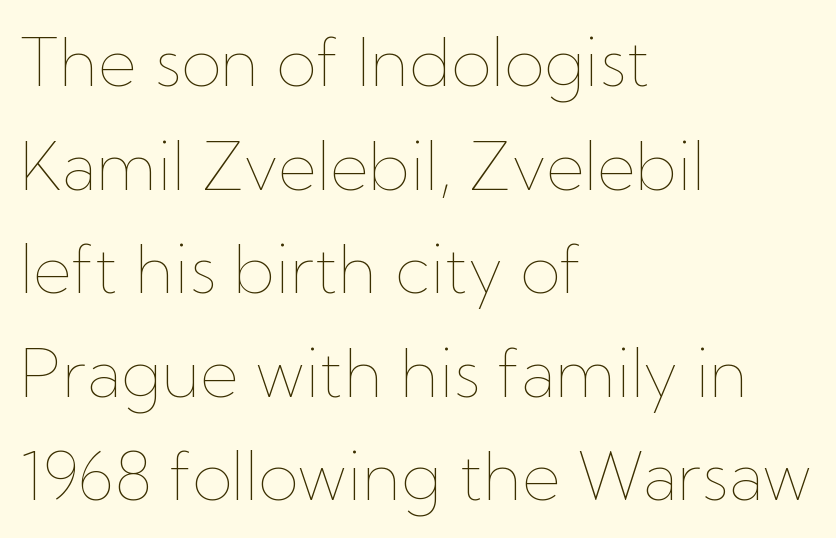
Q: Is the text bold? A: No.
Q: Is the text italic (slanted)? A: No, it is upright.
Q: Is the text underlined? A: No.
Q: How is the paragraph aligned? A: Left-aligned.
Q: Is the spacing between letters normal or unusually wide? A: Normal.
Q: Is the spacing between lines tight, normal or loose? A: Normal.
Q: Width (condensed, normal, or wide)? A: Normal.
Q: Stroke contrast? A: Low.
Q: x-height? A: Medium.
Q: Monospaced? A: No.
